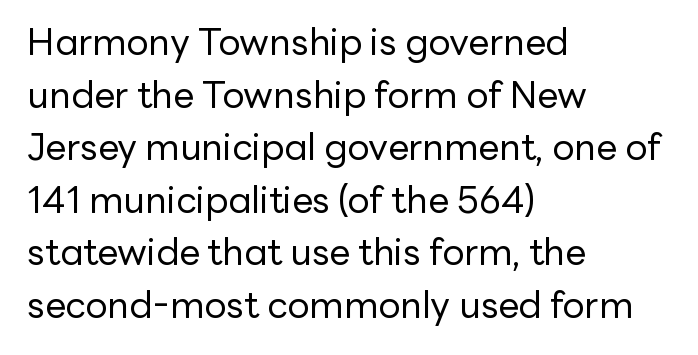
Is there much room between lines? A standard amount, neither cramped nor airy. The paragraph shown leans on its left margin. Spacing between characters is what you'd get straight out of the box. A typesetter would mark this as roman, not italic. The weight tops out at a normal text grade.
